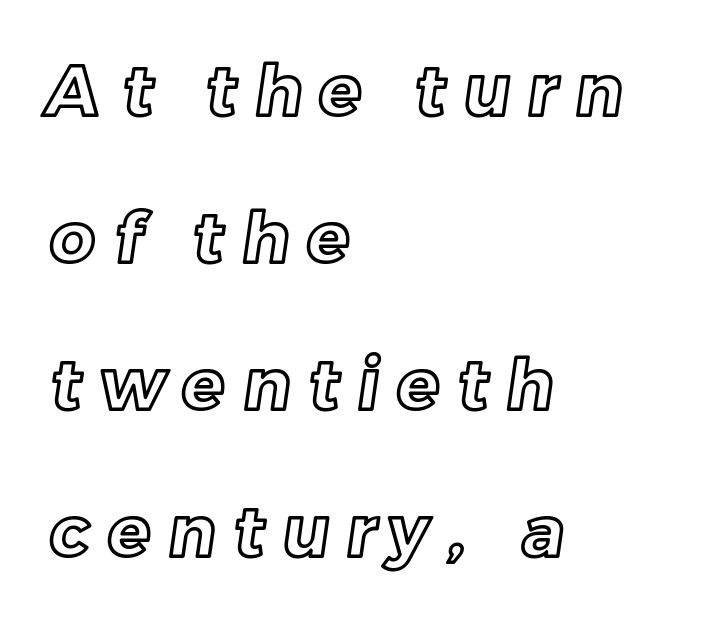
The image shows 70 px text type; set left-aligned, loose line spacing (2.1x), unusually wide letter spacing (+0.26 em), not underlined; a medium x-height.
